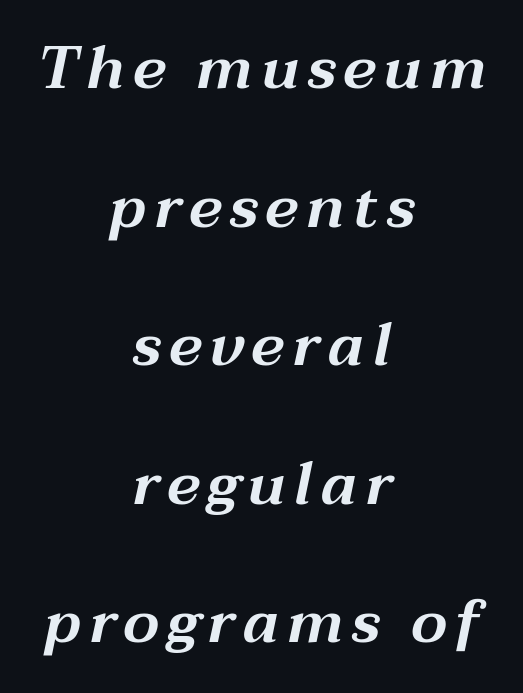
Q: Is the text italic (slanted)? A: Yes, it leans right by about 12 degrees.
Q: Is the text underlined? A: No.
Q: How is the paragraph aligned? A: Centered.
Q: Is the spacing between lines tight, normal or loose? A: Loose.
Q: Width (condensed, normal, or wide)? A: Wide.
Q: Stroke contrast? A: Medium.
Q: x-height? A: Medium.
Q: Monospaced? A: No.
